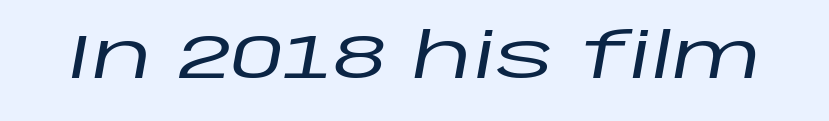
The image shows 63 px wide type, italic (leaning right); set normal letter spacing, not underlined; low stroke contrast and a large x-height.
